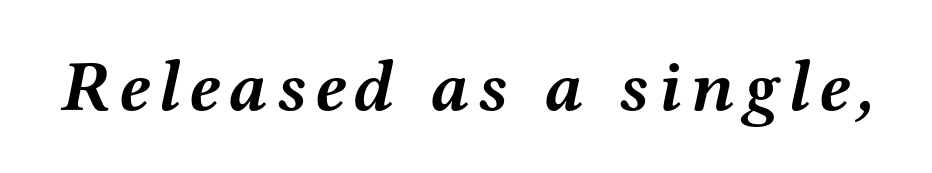
The image shows 72 px semibold, wide serif type, italic (leaning right); set not underlined; medium stroke contrast and a medium x-height.
